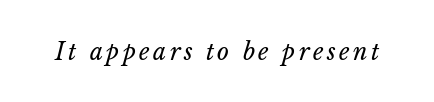
The image shows 23 px text type, italic (leaning right); set not underlined.
